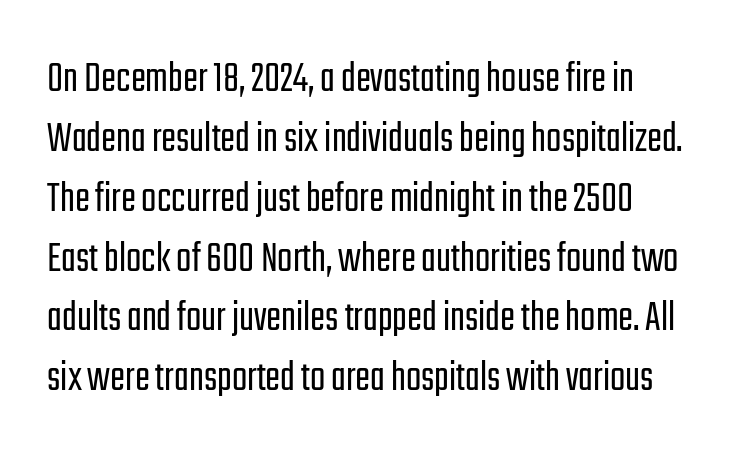
Q: Is the text bold? A: No.
Q: Is the text italic (slanted)? A: No, it is upright.
Q: Is the typeface a serif or a sans-serif typeface? A: Sans-serif.
Q: Is the text underlined? A: No.
Q: Is the spacing between letters normal or unusually wide? A: Normal.
Q: Is the spacing between lines tight, normal or loose? A: Normal.
Q: Width (condensed, normal, or wide)? A: Condensed.
Q: Stroke contrast? A: Low.
Q: x-height? A: Medium.
Q: Monospaced? A: No.
